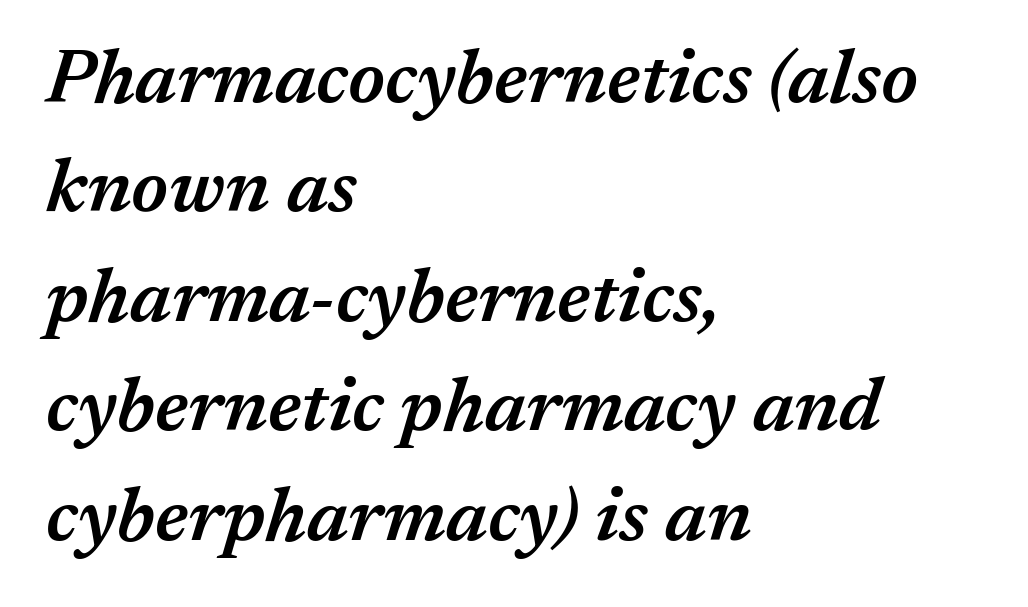
{"italic": "yes", "lean": "right", "slant_degrees": 17, "bold": "semi", "weight": "semibold", "width": "normal", "stroke_contrast": "medium", "x_height": "medium", "monospaced": "no", "underline": "no", "align": "left", "line_spacing": "normal", "line_spacing_ratio": 1.44, "letter_spacing": "normal", "letter_spacing_em": 0.0, "glyph_px": 76}
